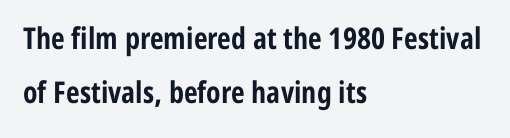
The image shows 30 px bold, condensed sans-serif type, upright; set left-aligned, line spacing 1.8x, normal letter spacing, not underlined; low stroke contrast and a medium x-height.
